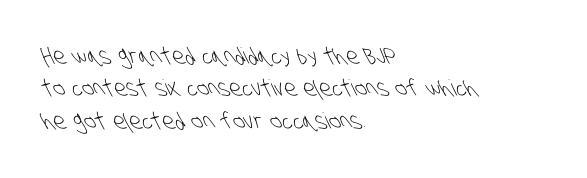
The image shows 22 px text type; set left-aligned, normal line spacing (1.47x), normal letter spacing, not underlined.
